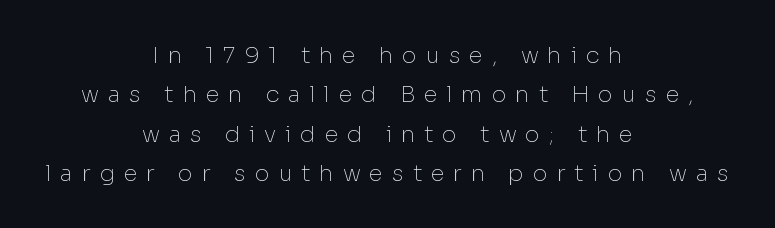
Q: Is the text bold? A: No.
Q: Is the text italic (slanted)? A: No, it is upright.
Q: Is the text underlined? A: No.
Q: How is the paragraph aligned? A: Centered.
Q: Is the spacing between letters normal or unusually wide? A: Unusually wide.
